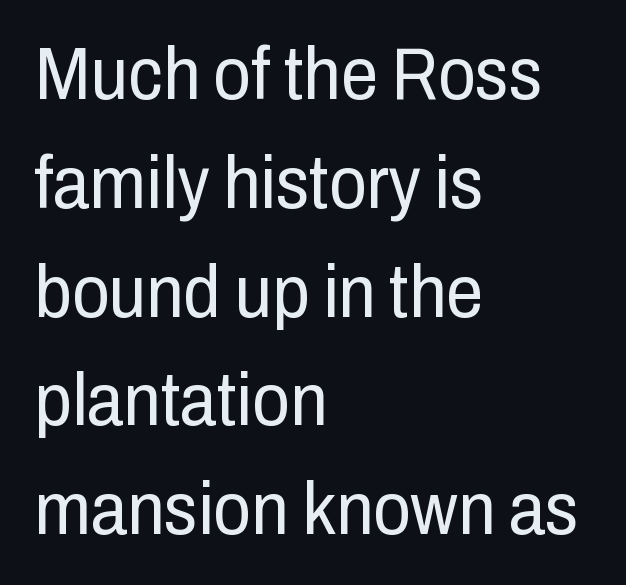
Q: Is the text bold? A: No.
Q: Is the text italic (slanted)? A: No, it is upright.
Q: Is the typeface a serif or a sans-serif typeface? A: Sans-serif.
Q: Is the text underlined? A: No.
Q: How is the paragraph aligned? A: Left-aligned.
Q: Is the spacing between letters normal or unusually wide? A: Normal.
Q: Is the spacing between lines tight, normal or loose? A: Normal.
Q: Width (condensed, normal, or wide)? A: Condensed.
Q: Stroke contrast? A: Low.
Q: x-height? A: Medium.
Q: Monospaced? A: No.
